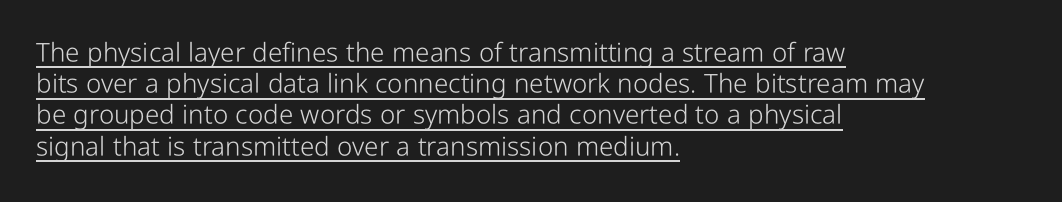
The paragraph shown leans on its left margin. Nobody touched the tracking dial on this one. The lettering stays uniformly vertical, giving the passage a roman look. The strokes are not fattened; the text isn't bold. Students, observe the line beneath the letters — that is underlining.
